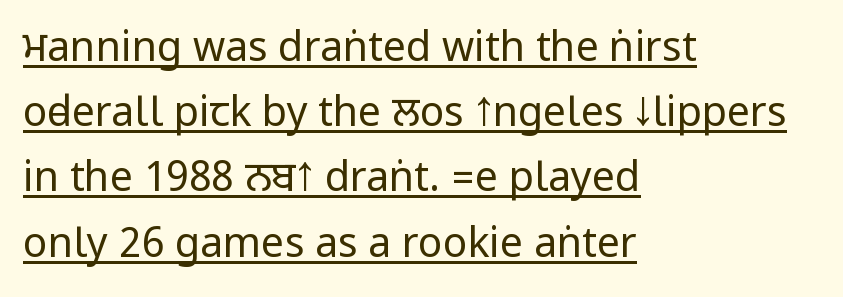
Notice how the stems are strictly vertical — no italics here. The font sits on the lighter half of the weight spectrum, regular included. A sans-serif font was chosen for this passage. This is underlined copy, the kind a proofreader might mark for attention. Nothing unusual about the tracking: characters are spaced as the font intends.
